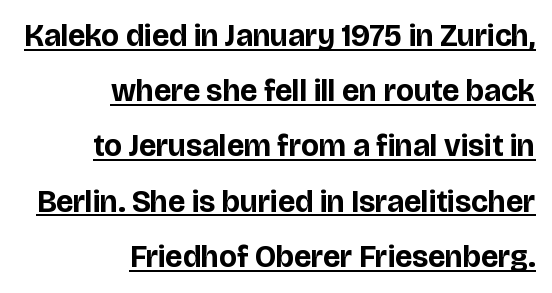
The passage shown is typed in a proportional face where columns would drift. Characters follow at the spacing the type designer built in. Weight check: bold — yes, fully. Nothing sits at the stroke ends, so this counts as sans-serif. Italic? Not at all — the glyphs are vertical.
